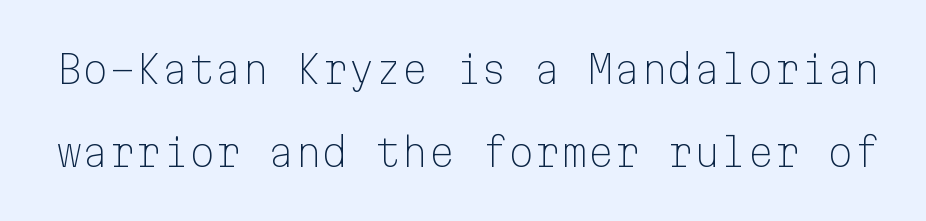
Q: Is the text bold? A: No.
Q: Is the text italic (slanted)? A: No, it is upright.
Q: Is the typeface a serif or a sans-serif typeface? A: Sans-serif.
Q: Is the text underlined? A: No.
Q: Is the spacing between letters normal or unusually wide? A: Normal.
Q: Is the spacing between lines tight, normal or loose? A: Loose.
Q: Width (condensed, normal, or wide)? A: Normal.
Q: Stroke contrast? A: Low.
Q: x-height? A: Medium.
Q: Monospaced? A: Yes.
